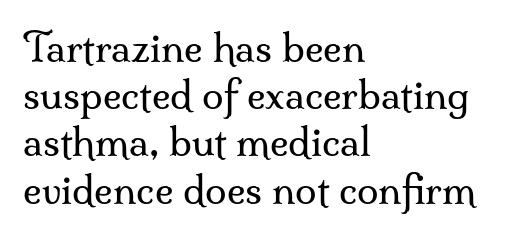
Classification — serif. Proportional: the letters do not fall into vertical columns. Nothing heavy about these letters — not bold at all. Unlike italic type, these characters show no tilt at all. A student would call this left alignment; a typographer would say flush left, rag right.
